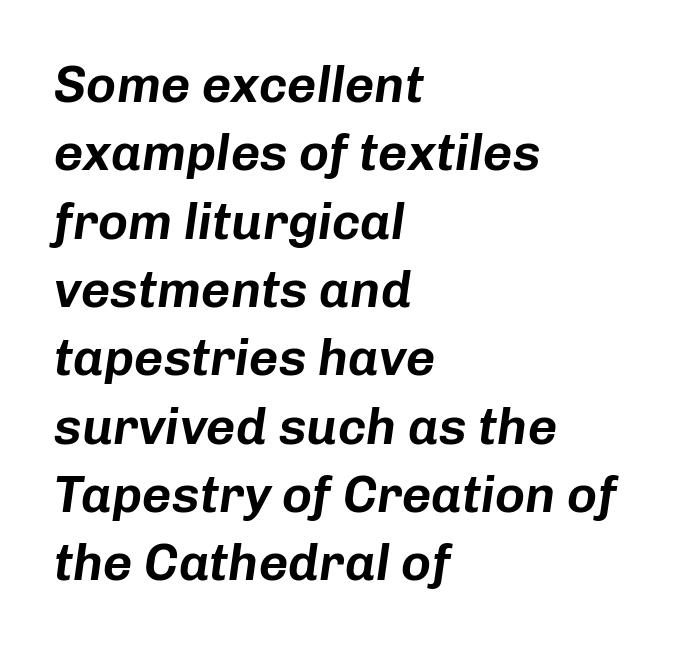
The image shows 51 px text type, italic (leaning right); set left-aligned, normal line spacing (1.34x), normal letter spacing, not underlined; low stroke contrast and a medium x-height.
